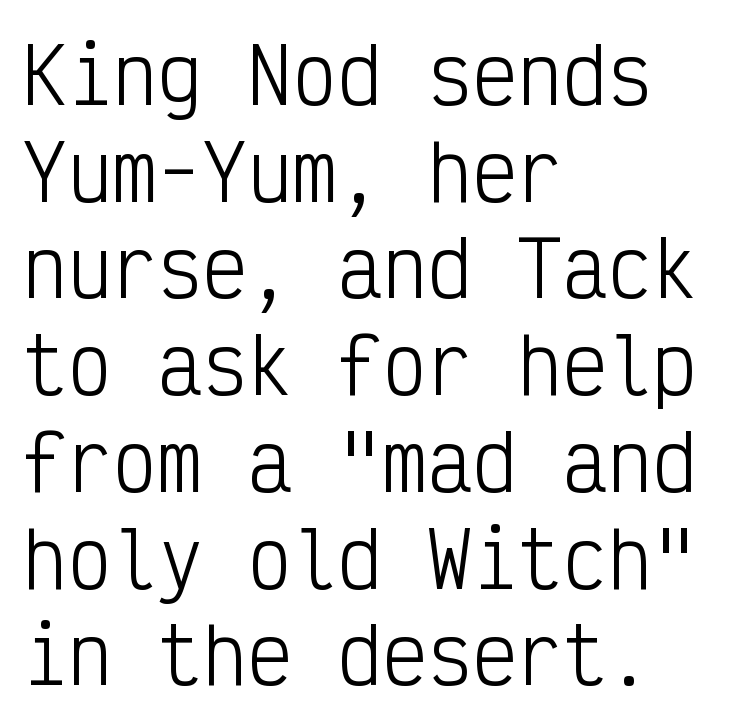
{"serif": "no", "italic": "no", "bold": "no", "weight": "light", "width": "condensed", "stroke_contrast": "low", "x_height": "medium", "monospaced": "yes", "underline": "no", "align": "left", "line_spacing": "normal", "line_spacing_ratio": 1.29, "letter_spacing": "normal", "letter_spacing_em": 0.0, "glyph_px": 75}
